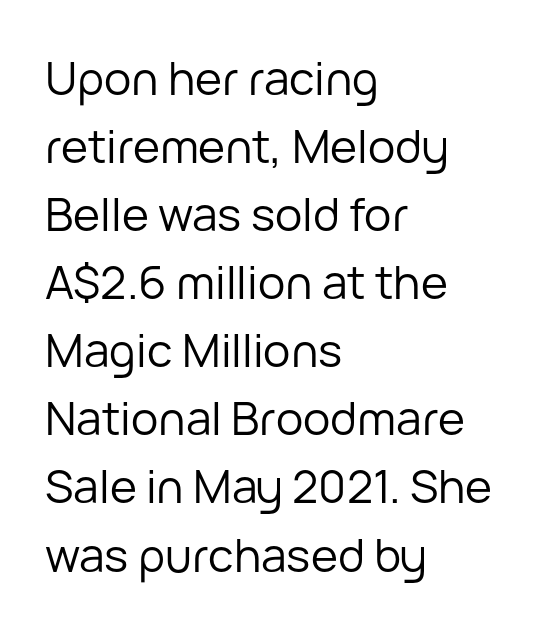
Q: Is the text bold? A: No.
Q: Is the text italic (slanted)? A: No, it is upright.
Q: Is the typeface a serif or a sans-serif typeface? A: Sans-serif.
Q: Is the text underlined? A: No.
Q: How is the paragraph aligned? A: Left-aligned.
Q: Is the spacing between letters normal or unusually wide? A: Normal.
Q: Is the spacing between lines tight, normal or loose? A: Normal.
Q: Width (condensed, normal, or wide)? A: Normal.
Q: Stroke contrast? A: Low.
Q: x-height? A: Medium.
Q: Monospaced? A: No.
